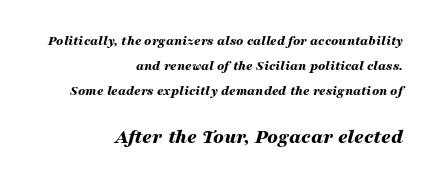
Q: Is the text bold? A: Yes.
Q: Is the text italic (slanted)? A: Yes, it leans right by about 16 degrees.
Q: Is the text underlined? A: No.
Q: How is the paragraph aligned? A: Right-aligned.
Q: Is the spacing between letters normal or unusually wide? A: Normal.
Q: Which block of text is set in a larger size, the first (top) or the second (bottom)? A: The second (bottom) one.
